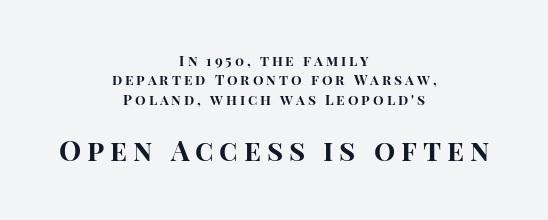
The second block has been scaled up relative to the first. The letterforms stand isolated, each surrounded by extra space. Underline: absent. The rendering uses natural spacing where letterforms have individual widths. Line starts and ends both wander, symmetrically. Posture: straight, roman, zero tilt.
